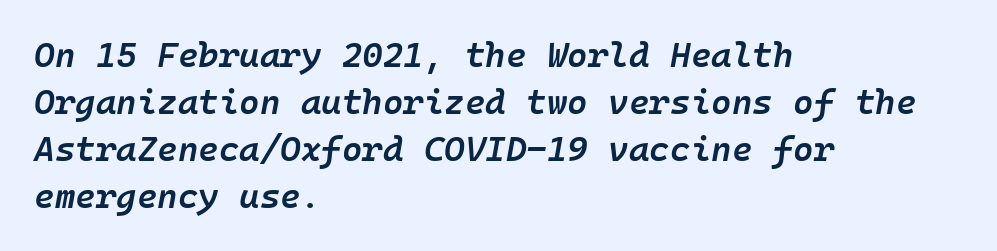
{"italic": "yes", "lean": "right", "slant_degrees": 10, "bold": "semi", "weight": "semibold", "width": "normal", "stroke_contrast": "low", "x_height": "medium", "underline": "no", "align": "left", "line_spacing": "normal", "line_spacing_ratio": 1.34, "letter_spacing": "normal", "letter_spacing_em": 0.0, "glyph_px": 35}
